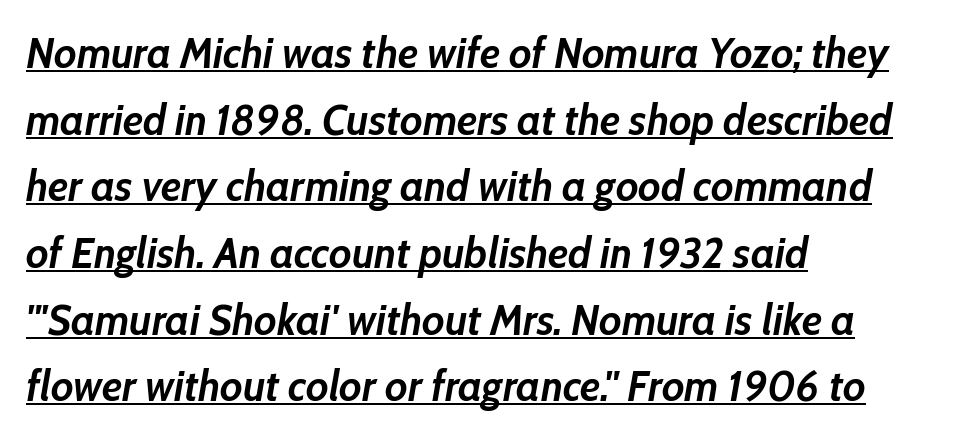
The specimen reads as italic at a glance. Students, this is bold: see how much ink each stroke carries. This rendering uses left alignment, leaving the right contour irregular. The face used here is rendered with its standard letterfit.
